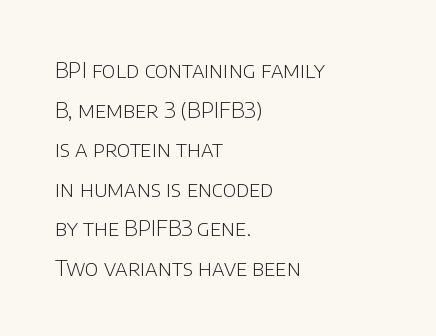
The image shows 22 px text type, upright; set left-aligned, line spacing 1.8x, normal letter spacing, not underlined.
